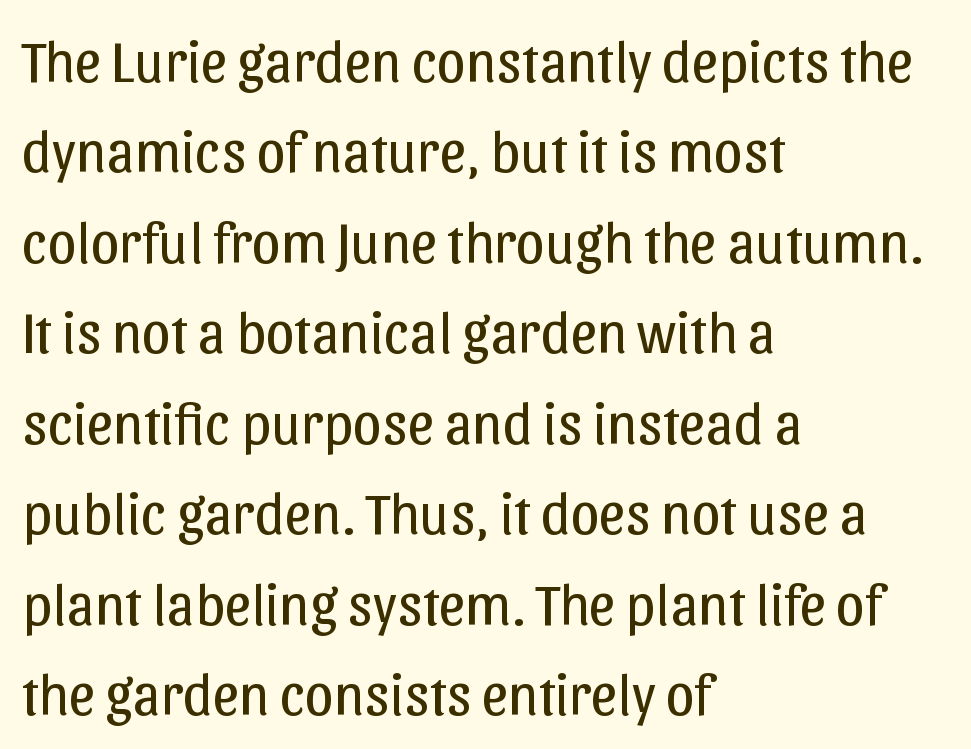
The image shows 58 px regular-weight sans-serif type, upright; set left-aligned, normal line spacing (1.56x), normal letter spacing, not underlined; low stroke contrast and a medium x-height.
